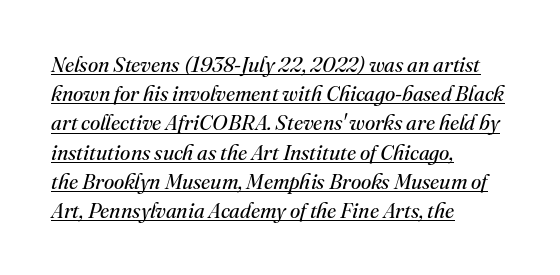
Q: Is the text bold? A: No.
Q: Is the text italic (slanted)? A: Yes, it leans right by about 16 degrees.
Q: Is the text underlined? A: Yes.
Q: How is the paragraph aligned? A: Left-aligned.
Q: Is the spacing between letters normal or unusually wide? A: Normal.
Q: Is the spacing between lines tight, normal or loose? A: Normal.
